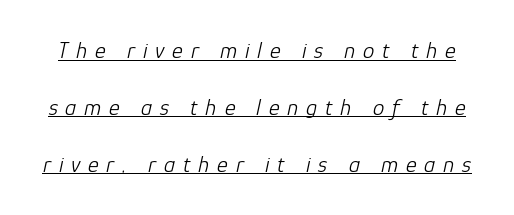
Slanted lettering throughout. The string is rendered with underlining switched on. Is there much room between lines? Yes — plenty of vertical air separates them. The horizontal fit of the characters is loose and conspicuously gappy.
